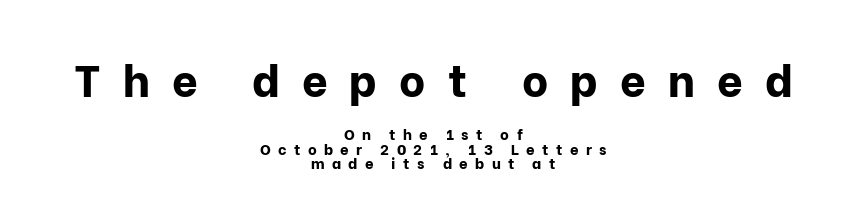
Q: Is the text bold? A: Yes.
Q: Is the text italic (slanted)? A: No, it is upright.
Q: Is the typeface a serif or a sans-serif typeface? A: Sans-serif.
Q: Is the text underlined? A: No.
Q: How is the paragraph aligned? A: Centered.
Q: Is the spacing between letters normal or unusually wide? A: Unusually wide.
Q: Is the spacing between lines tight, normal or loose? A: Tight.
Q: Which block of text is set in a larger size, the first (top) or the second (bottom)? A: The first (top) one.
Q: Width (condensed, normal, or wide)? A: Normal.
Q: Stroke contrast? A: Low.
Q: x-height? A: Medium.
Q: Monospaced? A: No.
